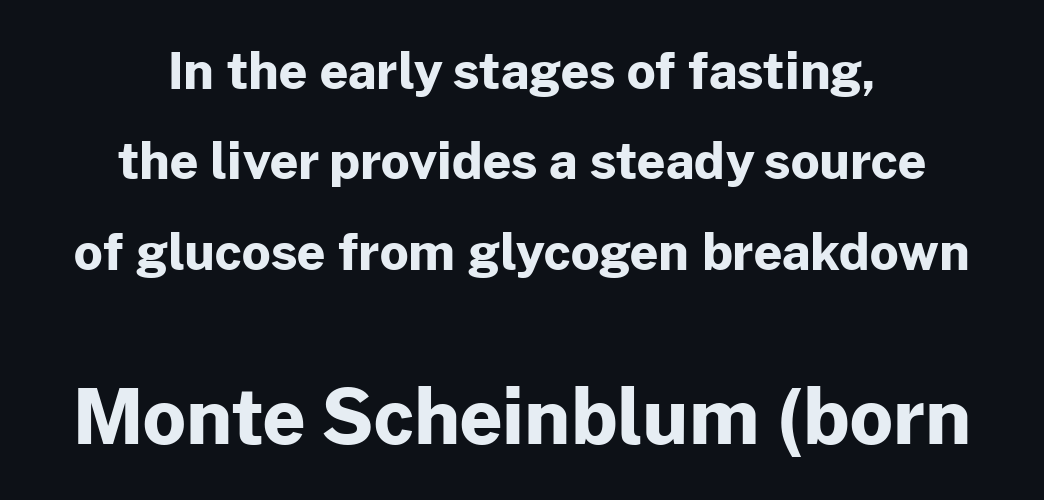
{"serif": "no", "italic": "no", "bold": "yes", "weight": "bold", "width": "normal", "stroke_contrast": "low", "x_height": "medium", "monospaced": "no", "underline": "no", "align": "center", "line_spacing_ratio": 1.81, "letter_spacing": "normal", "letter_spacing_em": 0.0, "larger_block": "second", "size_ratio": 1.5, "glyph_px": 75}
